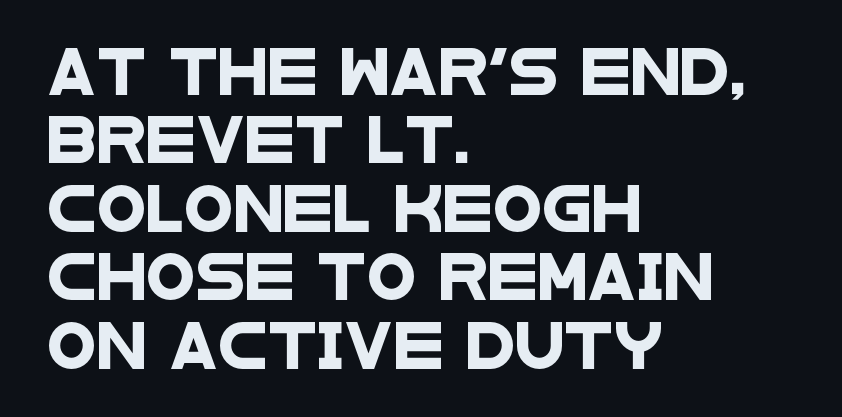
Look at the bottom of the vertical strokes: they stop flat, with no serifs. The string is rendered with underlining switched off. Do the characters align in a grid? No, the font is proportional. The designer left line spacing at the default.
